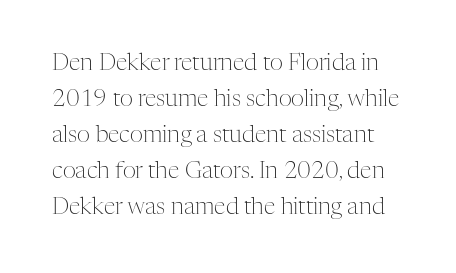
Q: Is the text bold? A: No.
Q: Is the text italic (slanted)? A: No, it is upright.
Q: Is the text underlined? A: No.
Q: Is the spacing between letters normal or unusually wide? A: Normal.
Q: Is the spacing between lines tight, normal or loose? A: Normal.
